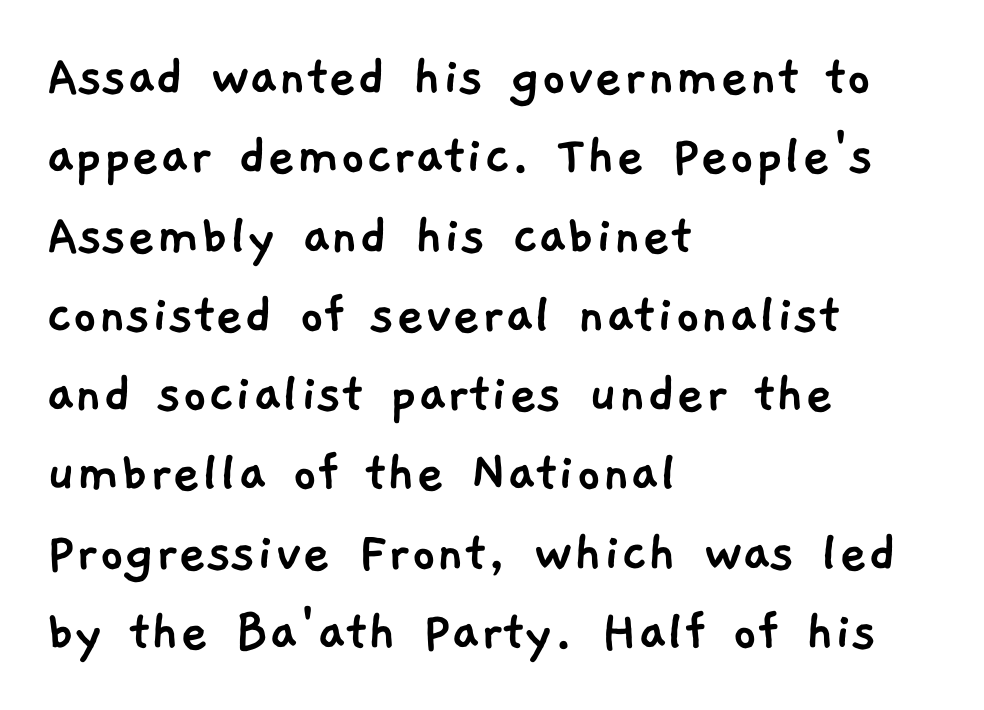
Q: Is the typeface a serif or a sans-serif typeface? A: Sans-serif.
Q: Is the text underlined? A: No.
Q: How is the paragraph aligned? A: Left-aligned.
Q: Is the spacing between letters normal or unusually wide? A: Normal.
Q: Is the spacing between lines tight, normal or loose? A: Normal.
Q: Width (condensed, normal, or wide)? A: Normal.
Q: Stroke contrast? A: Low.
Q: x-height? A: Medium.
Q: Monospaced? A: No.
